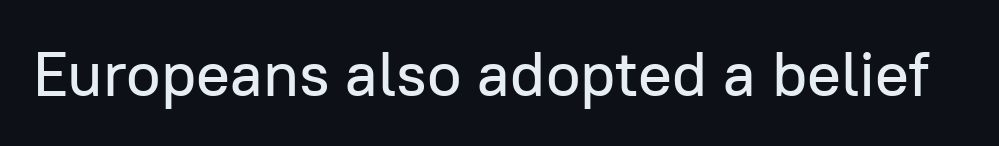
Q: Is the text italic (slanted)? A: No, it is upright.
Q: Is the typeface a serif or a sans-serif typeface? A: Sans-serif.
Q: Is the text underlined? A: No.
Q: Is the spacing between letters normal or unusually wide? A: Normal.
Q: Width (condensed, normal, or wide)? A: Normal.
Q: Stroke contrast? A: Low.
Q: x-height? A: Medium.
Q: Monospaced? A: No.
